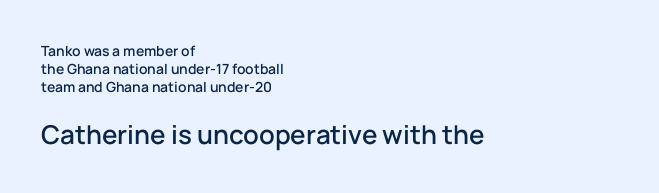
The lettering stays uniformly vertical, giving the passage a roman look. Typeset ragged right — the left edge is the straight one. The lines sit at an ordinary, default distance from one another. Underlining? Definitely not there. A student would notice the bottom passage is typeset larger than what precedes it. Honestly, the letter spacing is just normal — you wouldn't notice it.
